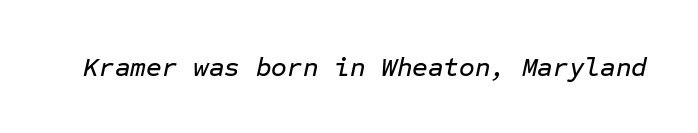
The image shows 27 px text type, italic (leaning right); set normal letter spacing, not underlined.
